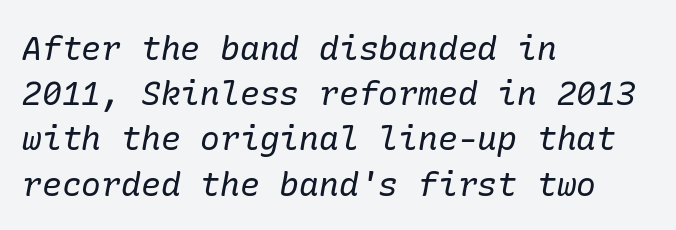
Q: Is the text bold? A: No.
Q: Is the text italic (slanted)? A: Yes, it leans right by about 10 degrees.
Q: Is the typeface a serif or a sans-serif typeface? A: Sans-serif.
Q: Is the text underlined? A: No.
Q: How is the paragraph aligned? A: Left-aligned.
Q: Is the spacing between letters normal or unusually wide? A: Normal.
Q: Is the spacing between lines tight, normal or loose? A: Normal.
Q: Width (condensed, normal, or wide)? A: Normal.
Q: Stroke contrast? A: Low.
Q: x-height? A: Medium.
